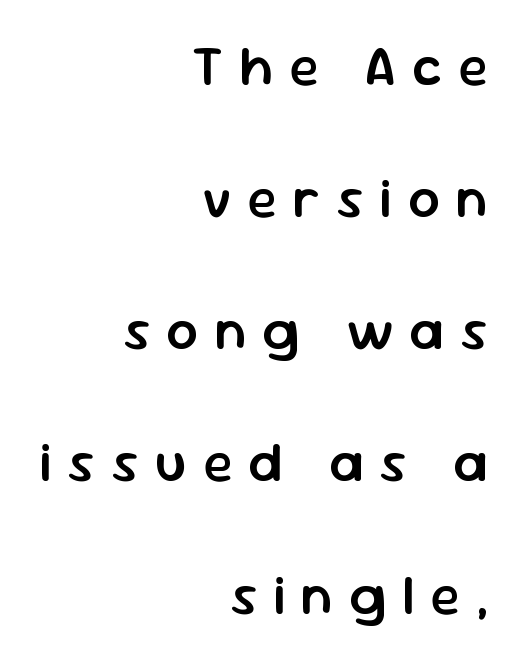
Q: Is the text bold? A: Semi-bold.
Q: Is the text italic (slanted)? A: No, it is upright.
Q: Is the typeface a serif or a sans-serif typeface? A: Sans-serif.
Q: Is the text underlined? A: No.
Q: How is the paragraph aligned? A: Right-aligned.
Q: Is the spacing between letters normal or unusually wide? A: Unusually wide.
Q: Is the spacing between lines tight, normal or loose? A: Loose.
Q: Width (condensed, normal, or wide)? A: Normal.
Q: Stroke contrast? A: Low.
Q: x-height? A: Medium.
Q: Monospaced? A: No.
